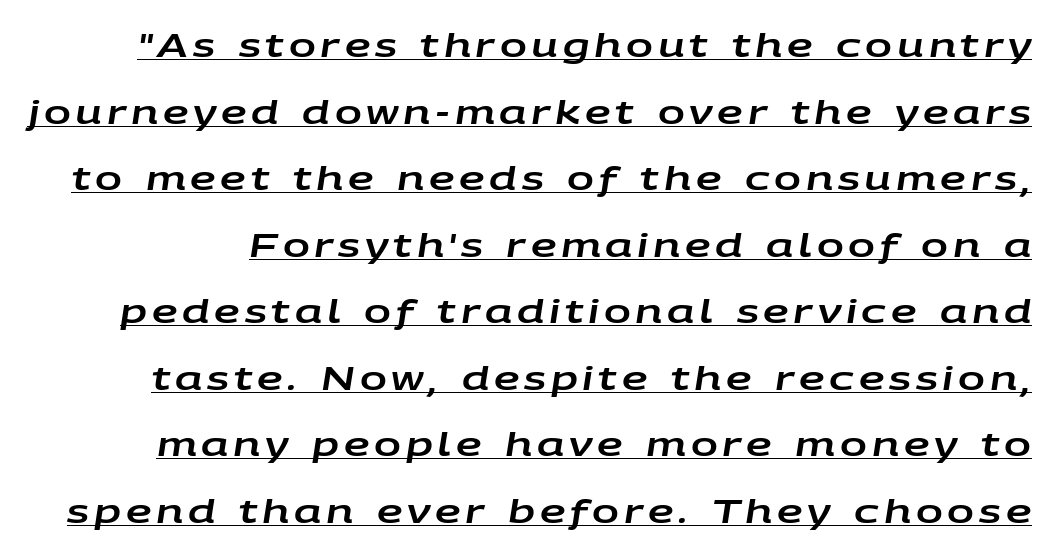
Q: Is the text italic (slanted)? A: Yes, it leans right by about 9 degrees.
Q: Is the text underlined? A: Yes.
Q: Is the spacing between lines tight, normal or loose? A: Loose.
Q: Width (condensed, normal, or wide)? A: Wide.
Q: Stroke contrast? A: Low.
Q: x-height? A: Large.
Q: Monospaced? A: No.
